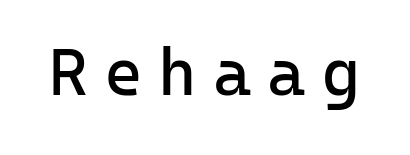
The image shows 66 px regular-weight sans-serif type, upright, monospaced; set unusually wide letter spacing (+0.24 em), not underlined; low stroke contrast and a medium x-height.
